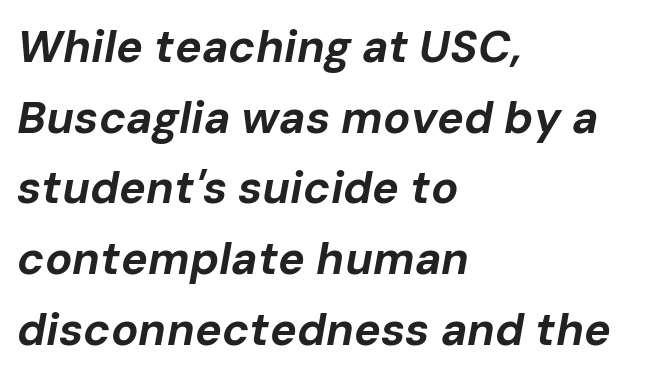
The image shows 45 px bold type, italic (leaning right); set left-aligned, normal line spacing (1.57x), normal letter spacing, not underlined; low stroke contrast and a medium x-height.
